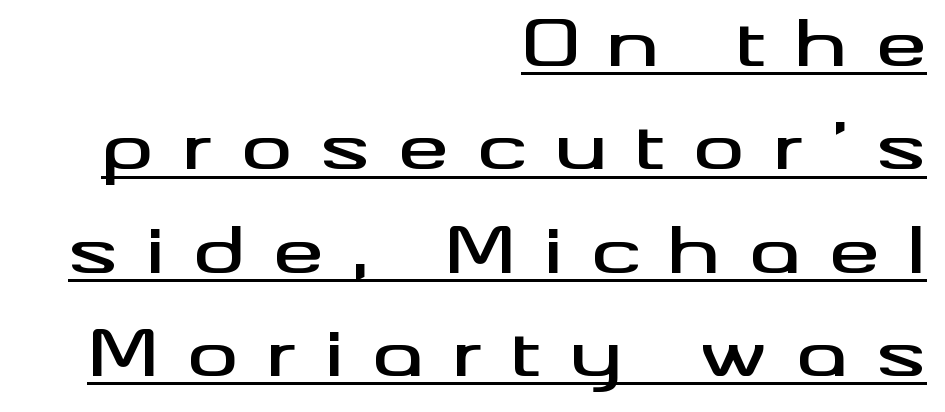
{"serif": "no", "italic": "no", "width": "wide", "stroke_contrast": "medium", "x_height": "small", "monospaced": "no", "underline": "yes", "align": "right", "line_spacing": "normal", "line_spacing_ratio": 1.64, "letter_spacing": "wide", "letter_spacing_em": 0.45, "glyph_px": 63}
